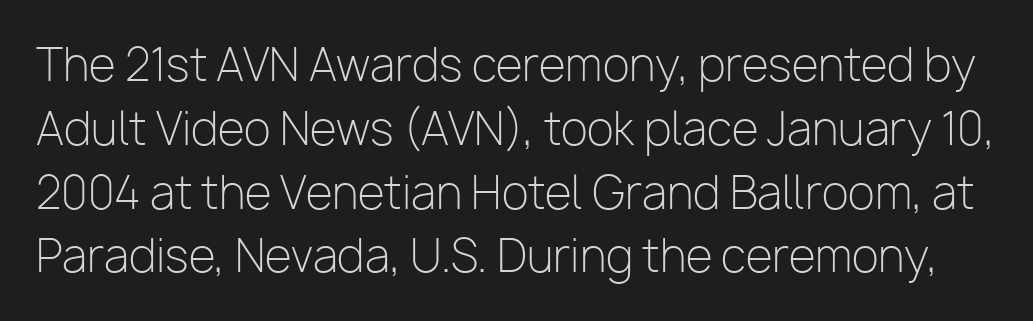
A clean baseline with only descenders dipping below it. The typography opts for an upright posture over an oblique one. A typesetter would call this zero additional tracking. The font sits on the lighter half of the weight spectrum, regular included. Baseline-to-baseline distance is the conventional proportion of letter height. Is this a fixed-width face? No — the glyphs have proportional, varying widths.
